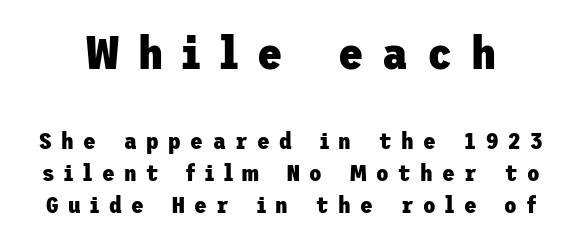
{"serif": "no", "italic": "no", "bold": "yes", "weight": "heavy", "width": "normal", "stroke_contrast": "low", "x_height": "medium", "underline": "no", "line_spacing": "normal", "line_spacing_ratio": 1.39, "letter_spacing": "wide", "letter_spacing_em": 0.41, "larger_block": "first", "size_ratio": 2.0, "glyph_px": 46}
